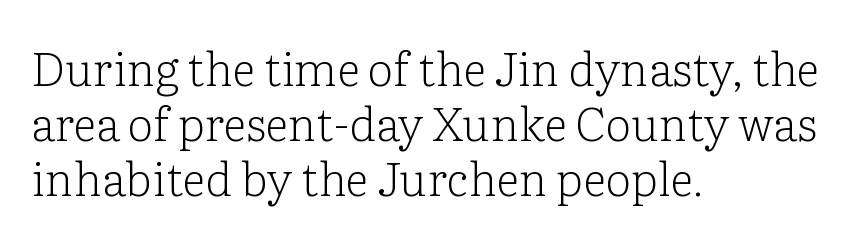
Q: Is the text bold? A: No.
Q: Is the text italic (slanted)? A: No, it is upright.
Q: Is the typeface a serif or a sans-serif typeface? A: Serif.
Q: Is the text underlined? A: No.
Q: How is the paragraph aligned? A: Left-aligned.
Q: Is the spacing between letters normal or unusually wide? A: Normal.
Q: Width (condensed, normal, or wide)? A: Normal.
Q: Stroke contrast? A: Low.
Q: x-height? A: Medium.
Q: Monospaced? A: No.
